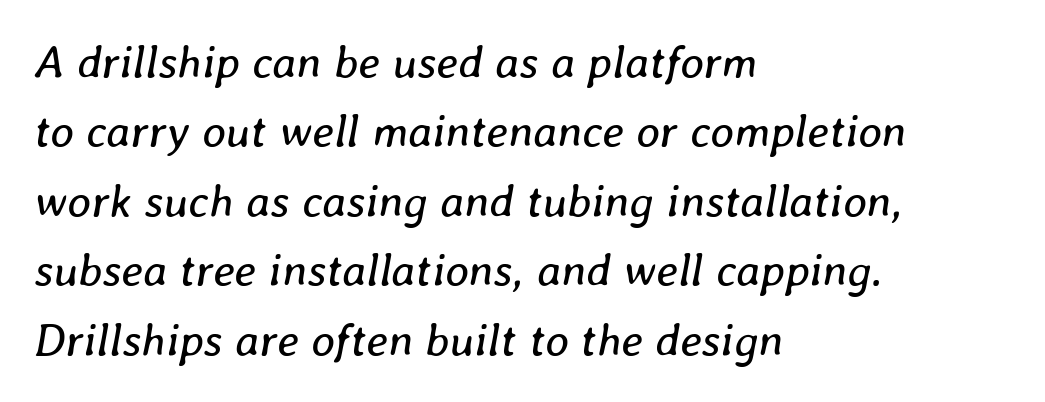
Q: Is the text bold? A: No.
Q: Is the text italic (slanted)? A: Yes, it leans right by about 8 degrees.
Q: Is the text underlined? A: No.
Q: How is the paragraph aligned? A: Left-aligned.
Q: Is the spacing between letters normal or unusually wide? A: Normal.
Q: Is the spacing between lines tight, normal or loose? A: Normal.
Q: Width (condensed, normal, or wide)? A: Normal.
Q: Stroke contrast? A: Low.
Q: x-height? A: Medium.
Q: Monospaced? A: No.
